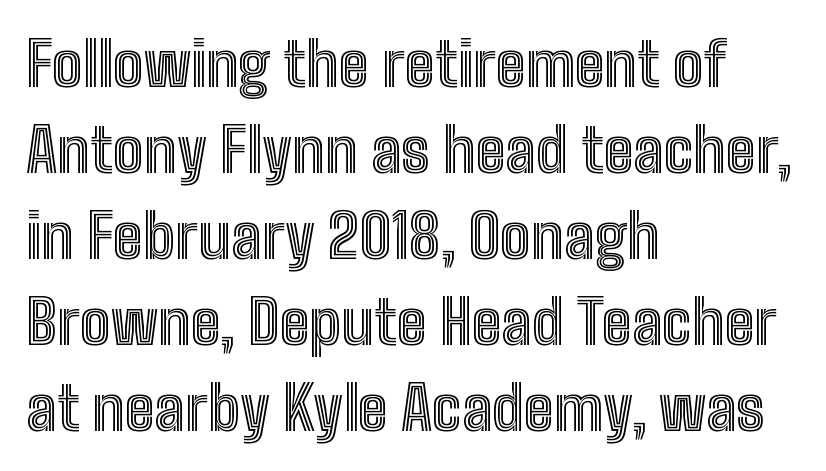
Letters rest on an invisible, unmarked baseline. Ascenders rise straight up at ninety degrees. The ragged edge is on the right, which tells us the setting is flush left. Reading down the column, the eye jumps a familiar distance to each next line.
